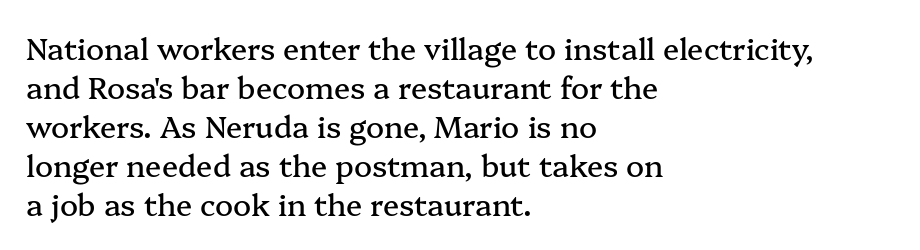
{"serif": "yes", "italic": "no", "width": "normal", "stroke_contrast": "medium", "x_height": "medium", "monospaced": "no", "underline": "no", "align": "left", "line_spacing": "normal", "line_spacing_ratio": 1.3, "letter_spacing": "normal", "letter_spacing_em": 0.0, "glyph_px": 30}
